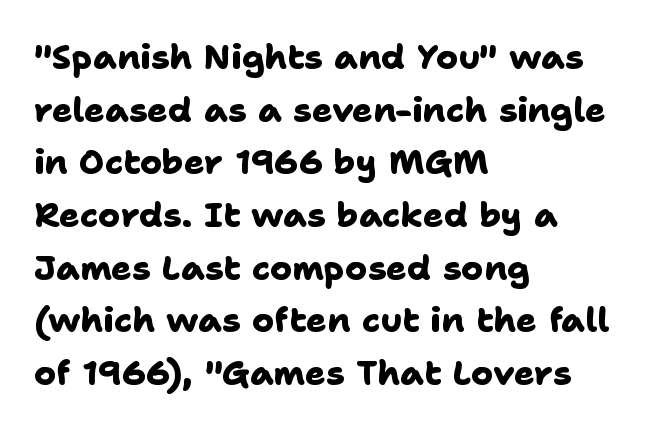
Q: Is the text bold? A: Yes.
Q: Is the typeface a serif or a sans-serif typeface? A: Sans-serif.
Q: Is the text underlined? A: No.
Q: How is the paragraph aligned? A: Left-aligned.
Q: Is the spacing between letters normal or unusually wide? A: Normal.
Q: Is the spacing between lines tight, normal or loose? A: Normal.
Q: Width (condensed, normal, or wide)? A: Normal.
Q: Stroke contrast? A: Low.
Q: x-height? A: Medium.
Q: Monospaced? A: No.
